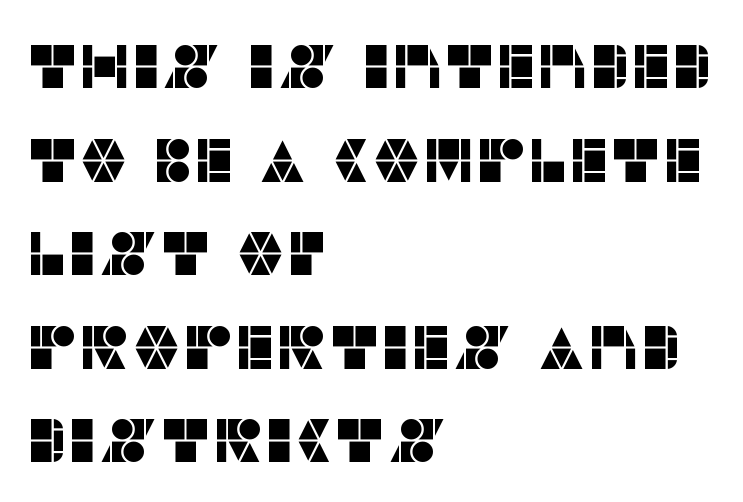
Q: Is the text italic (slanted)? A: No, it is upright.
Q: Is the typeface a serif or a sans-serif typeface? A: Sans-serif.
Q: Is the text underlined? A: No.
Q: How is the paragraph aligned? A: Left-aligned.
Q: Is the spacing between letters normal or unusually wide? A: Normal.
Q: Is the spacing between lines tight, normal or loose? A: Normal.
Q: Width (condensed, normal, or wide)? A: Normal.
Q: Stroke contrast? A: Low.
Q: x-height? A: Large.
Q: Monospaced? A: No.
